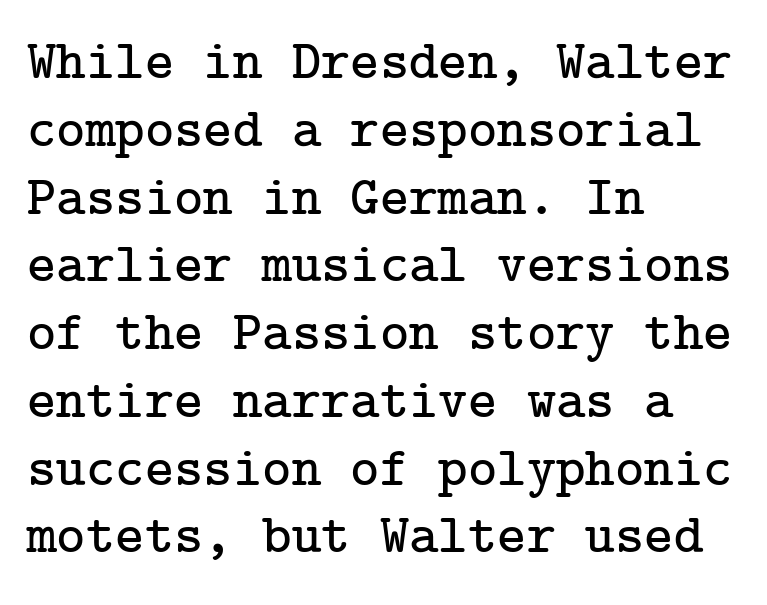
{"serif": "yes", "italic": "no", "width": "normal", "stroke_contrast": "low", "x_height": "medium", "underline": "no", "align": "left", "line_spacing_ratio": 1.21, "letter_spacing": "normal", "letter_spacing_em": 0.0, "glyph_px": 56}
